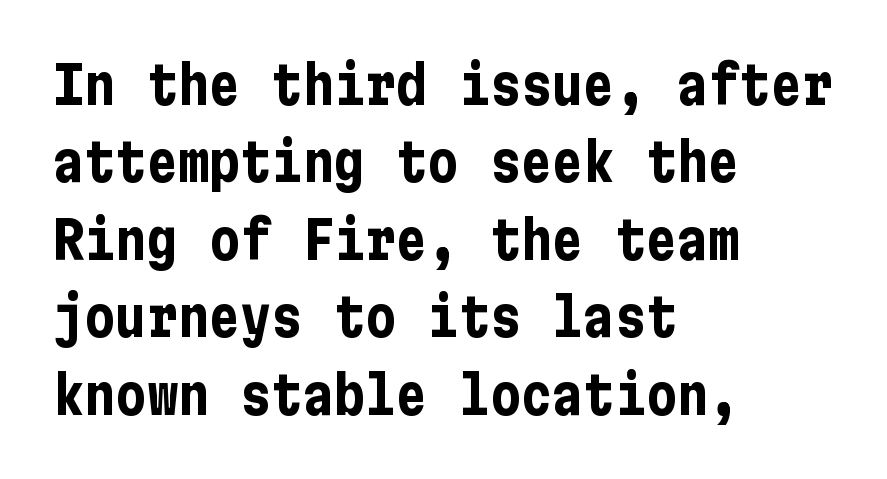
The image shows 52 px bold, condensed sans-serif type, upright; set left-aligned, normal line spacing (1.49x), normal letter spacing, not underlined; low stroke contrast and a medium x-height.
